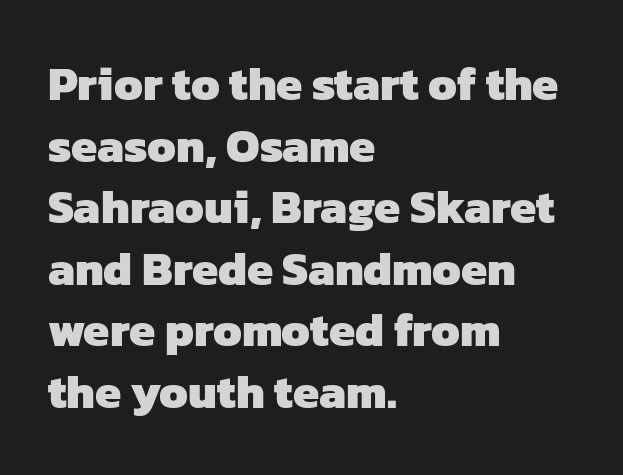
{"serif": "no", "bold": "yes", "weight": "heavy", "width": "normal", "stroke_contrast": "low", "x_height": "medium", "monospaced": "no", "underline": "no", "align": "left", "line_spacing": "normal", "line_spacing_ratio": 1.31, "letter_spacing": "normal", "letter_spacing_em": 0.0, "glyph_px": 47}
